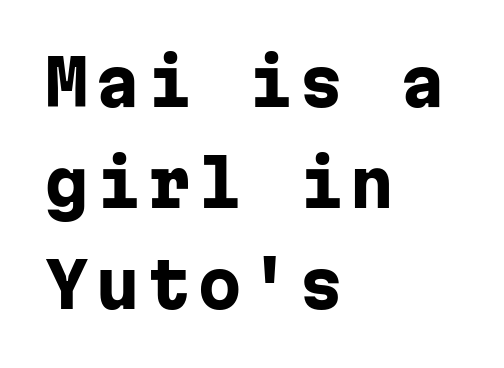
To sum up the face: it is a sans, with no serifs. What's the leading like? Ordinary, nothing unusual. Vertical strokes here are truly vertical. The font is running at its bold setting. Every row of glyphs begins at an identical x-position on the left. The specimen omits any rule beneath the text block's lines.
